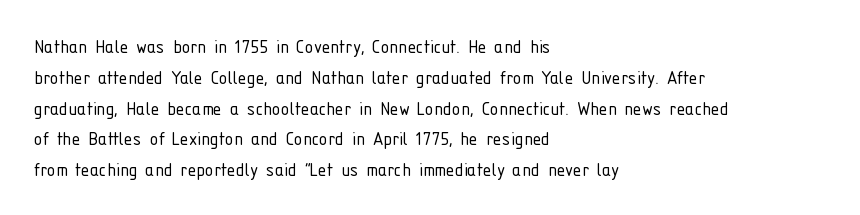
Summary of vertical rhythm: regular, with standard interline spacing. Short note: letters normally spaced. The font's upright variant was chosen for this text. Casual observation: everything's shoved over to the left.
